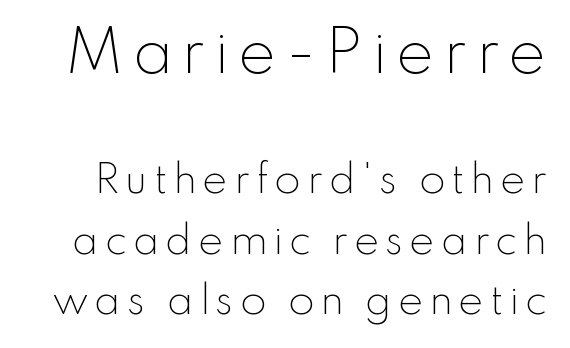
Q: Is the text bold? A: No.
Q: Is the text italic (slanted)? A: No, it is upright.
Q: Is the typeface a serif or a sans-serif typeface? A: Sans-serif.
Q: Is the text underlined? A: No.
Q: Is the spacing between lines tight, normal or loose? A: Normal.
Q: Which block of text is set in a larger size, the first (top) or the second (bottom)? A: The first (top) one.
Q: Width (condensed, normal, or wide)? A: Normal.
Q: Stroke contrast? A: Low.
Q: x-height? A: Small.
Q: Monospaced? A: No.
